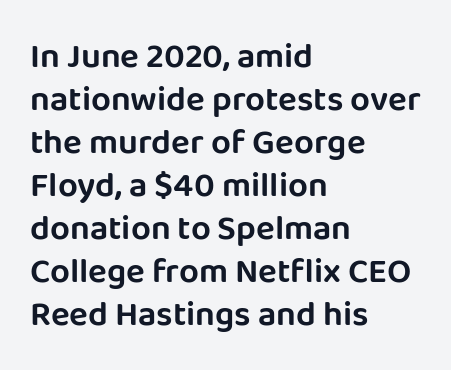
{"serif": "no", "italic": "no", "width": "normal", "stroke_contrast": "low", "x_height": "large", "monospaced": "no", "underline": "no", "align": "left", "line_spacing_ratio": 1.23, "letter_spacing": "normal", "letter_spacing_em": 0.0, "glyph_px": 35}
